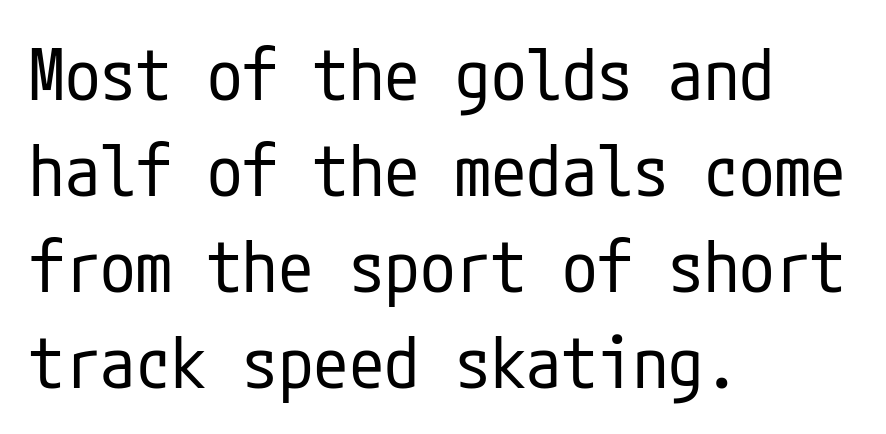
Here the glyphs are tracked normally, forming tight word shapes. Serifs: no, the terminals of the letterforms are clean. Quick note: underline off. A normal amount of white space separates one row of letters from the next. Notice how the stems are strictly vertical — no italics here. The font is comparable to plain body text, perhaps lighter.
